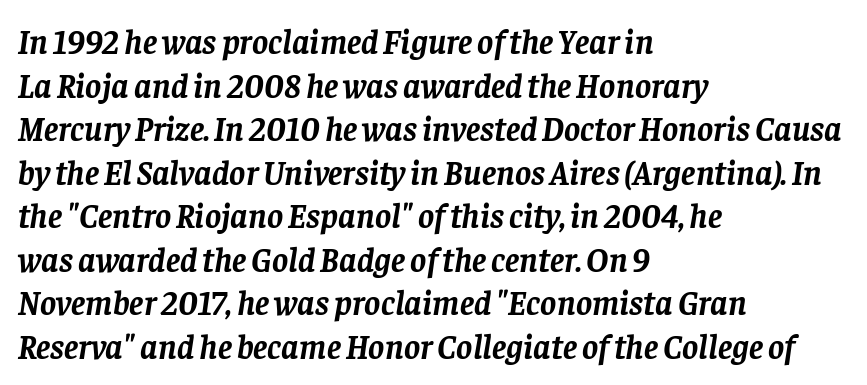
These lines are rendered in a variable-pitch font. Notice how the stems are inclined rather than vertical — that's the hallmark of italics. The characters look thick and weighty, a clear bold. Yep, those are serifs on the letters. Quick note: underline off. Caption: multi-line text, flush left, ragged right.
